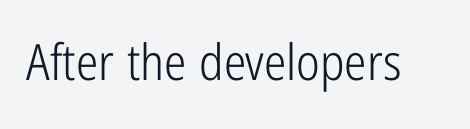
Q: Is the text bold? A: No.
Q: Is the text italic (slanted)? A: No, it is upright.
Q: Is the typeface a serif or a sans-serif typeface? A: Sans-serif.
Q: Is the text underlined? A: No.
Q: Is the spacing between letters normal or unusually wide? A: Normal.
Q: Width (condensed, normal, or wide)? A: Condensed.
Q: Stroke contrast? A: Low.
Q: x-height? A: Medium.
Q: Monospaced? A: No.
